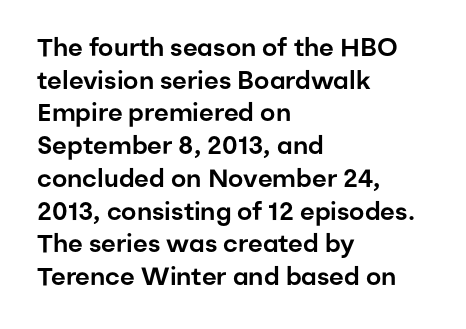
{"italic": "no", "underline": "no", "align": "left", "line_spacing": "normal", "line_spacing_ratio": 1.31, "letter_spacing": "normal", "letter_spacing_em": 0.0, "glyph_px": 25}
